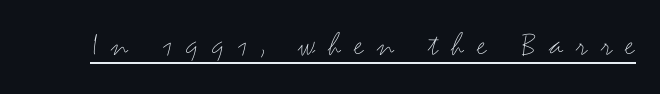
Q: Is the text bold? A: No.
Q: Is the text italic (slanted)? A: Yes.
Q: Is the typeface a serif or a sans-serif typeface? A: Sans-serif.
Q: Is the text underlined? A: Yes.
Q: Is the spacing between letters normal or unusually wide? A: Unusually wide.
Q: Width (condensed, normal, or wide)? A: Wide.
Q: Stroke contrast? A: Medium.
Q: x-height? A: Small.
Q: Monospaced? A: No.
